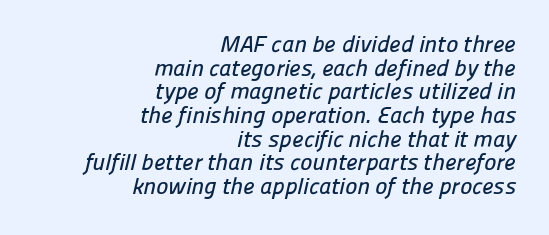
The image shows 23 px text type; set right-aligned, tight line spacing (1.03x), normal letter spacing, not underlined.
